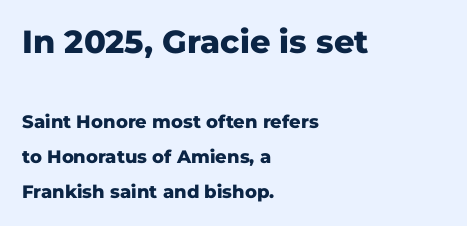
{"serif": "no", "italic": "no", "bold": "yes", "weight": "heavy", "width": "normal", "stroke_contrast": "low", "x_height": "medium", "monospaced": "no", "underline": "no", "align": "left", "line_spacing": "loose", "line_spacing_ratio": 1.95, "letter_spacing": "normal", "letter_spacing_em": 0.0, "larger_block": "first", "size_ratio": 1.78, "glyph_px": 32}
